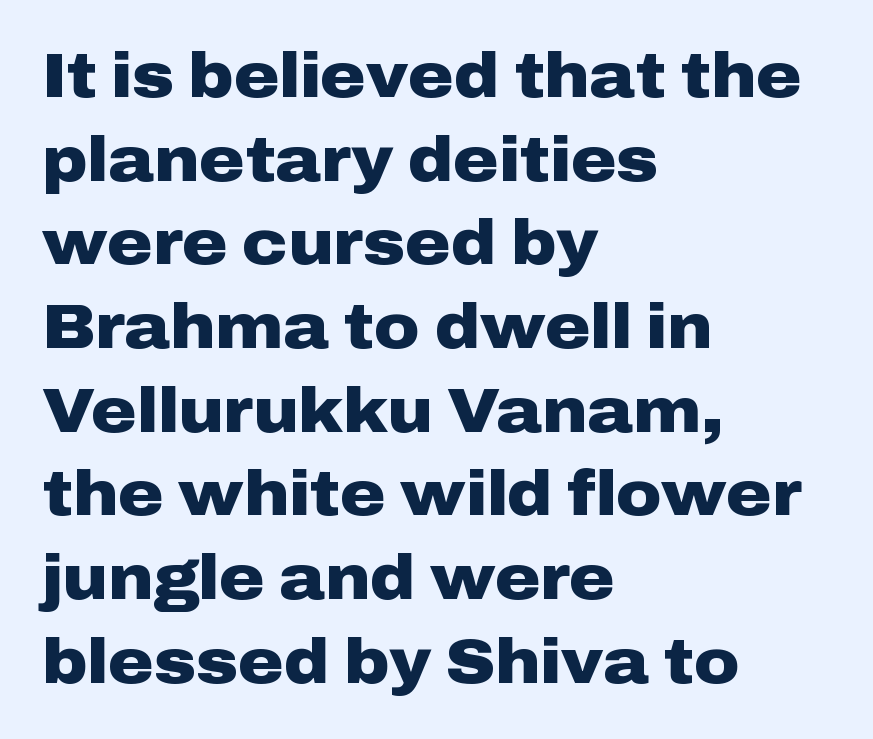
Descenders hang freely into open space. Grotesque or geometric, the face here clearly has no serifs. On the weight axis this lands at bold, roughly 700. The paragraph has a hard left edge and a soft right edge. The lettering holds an erect, upright posture throughout. Each letter keeps its own natural width here, so spacing adapts to shape.
